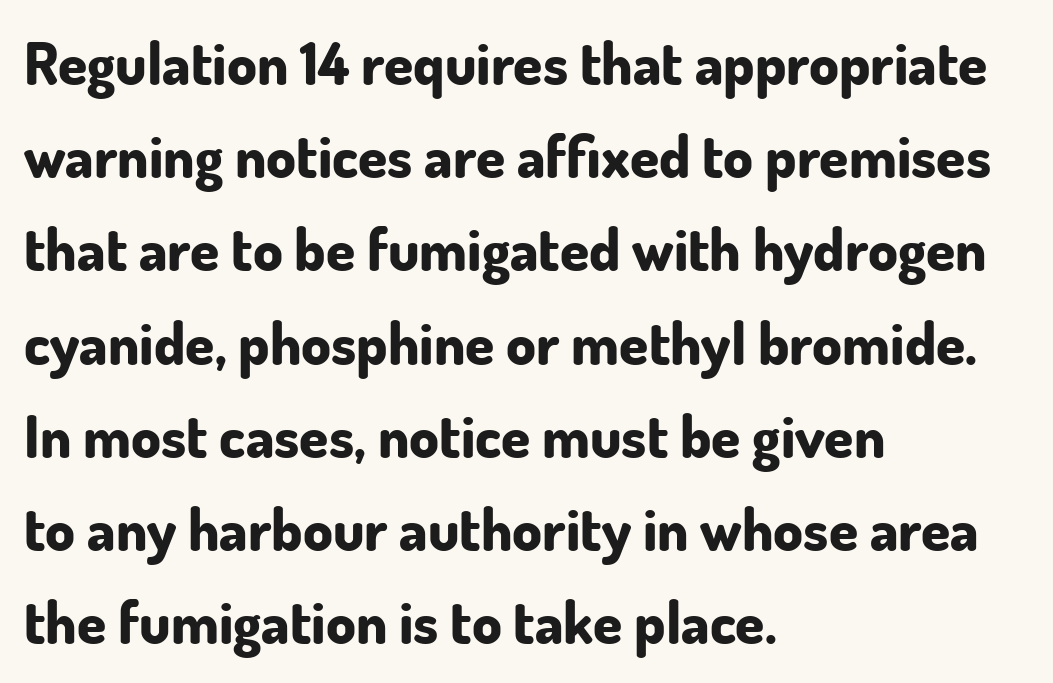
Leftover space on each line is placed entirely after the last word. Students, observe: this is what conventionally led text looks like. The typography opts for an upright posture over an oblique one. Serif or sans? Sans — the stroke terminals are bare.
